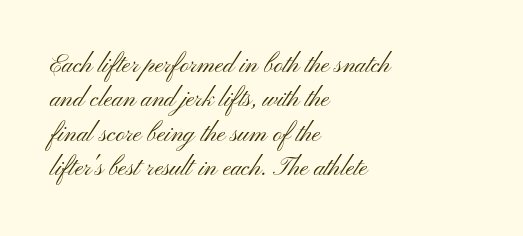
Spacing between characters is what you'd get straight out of the box. The passage shown is not underscored anywhere. The lines in this sample share a left origin and differ only in where they stop. The lines sit at an ordinary, default distance from one another. Is the type heavy? It reads as light-to-regular instead.
